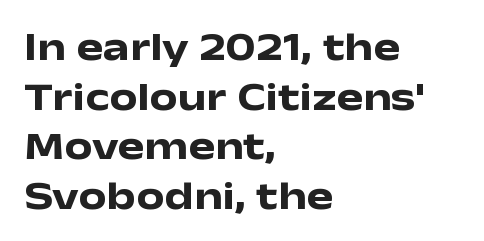
{"serif": "no", "italic": "no", "bold": "yes", "weight": "heavy", "width": "wide", "stroke_contrast": "low", "x_height": "medium", "monospaced": "no", "underline": "no", "align": "left", "line_spacing_ratio": 1.24, "letter_spacing": "normal", "letter_spacing_em": 0.0, "glyph_px": 40}
